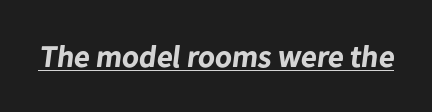
{"serif": "no", "bold": "yes", "weight": "bold", "width": "normal", "stroke_contrast": "low", "x_height": "medium", "monospaced": "no", "underline": "yes", "letter_spacing": "normal", "letter_spacing_em": 0.0, "glyph_px": 31}
